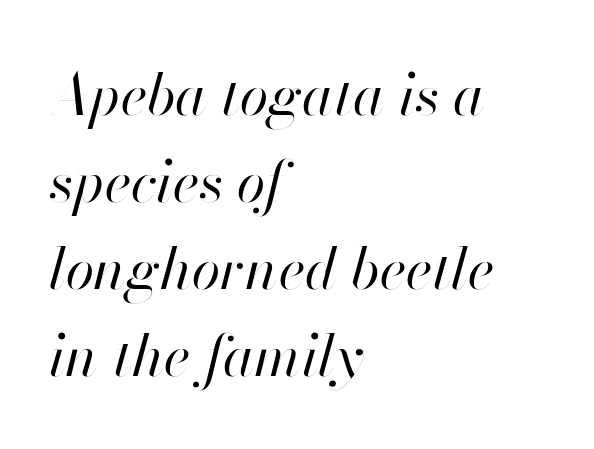
Honestly, there is no underline to notice here at all. You could call the tracking neutral — neither tight nor loose. Varying glyph widths throughout — classic text-font behaviour. Does the copy run flush right? No — it runs flush left. The space between consecutive lines is moderate. No heavy texture on the line: the type isn't bold.
